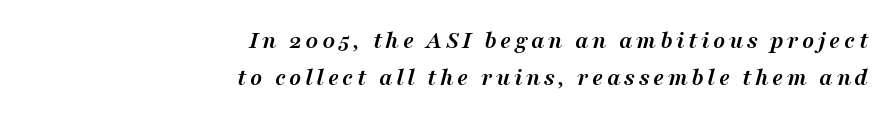
Q: Is the text bold? A: Yes.
Q: Is the text italic (slanted)? A: Yes, it leans right by about 16 degrees.
Q: Is the text underlined? A: No.
Q: How is the paragraph aligned? A: Right-aligned.
Q: Is the spacing between lines tight, normal or loose? A: Normal.
